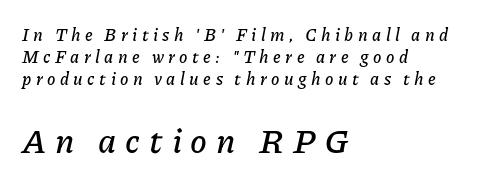
{"italic": "yes", "lean": "right", "slant_degrees": 11, "width": "normal", "stroke_contrast": "low", "x_height": "medium", "monospaced": "no", "underline": "no", "align": "left", "line_spacing": "normal", "line_spacing_ratio": 1.29, "letter_spacing": "wide", "letter_spacing_em": 0.26, "larger_block": "second", "size_ratio": 2.0, "glyph_px": 34}
